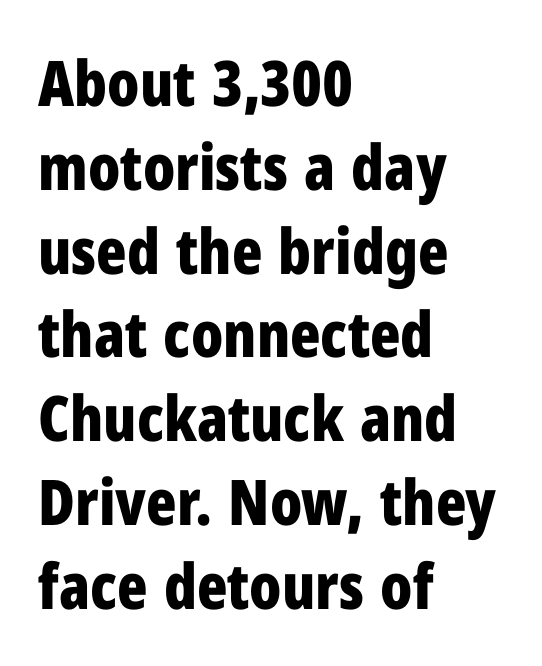
Chunky letters — that's bold for sure. Compared with typical paragraphs, the rows here are spaced about the same. This sample has the flowing, uneven cadence of proportional lettering. This sample uses a sans-serif face.
